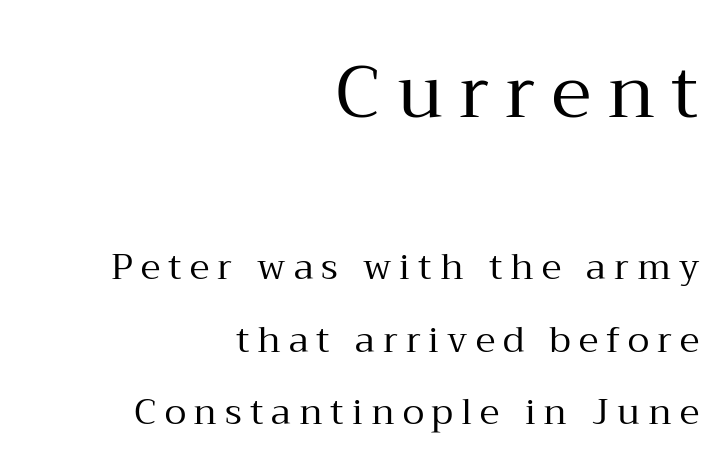
Decoration check: the copy has no underline. Stems and bowls with no extra thickness — not bold. These lines have a slow, spaced-out rhythm from letter to letter. Larger block? The one above; the one below is distinctly smaller. If you measured baseline to baseline, you'd find a long distance.
